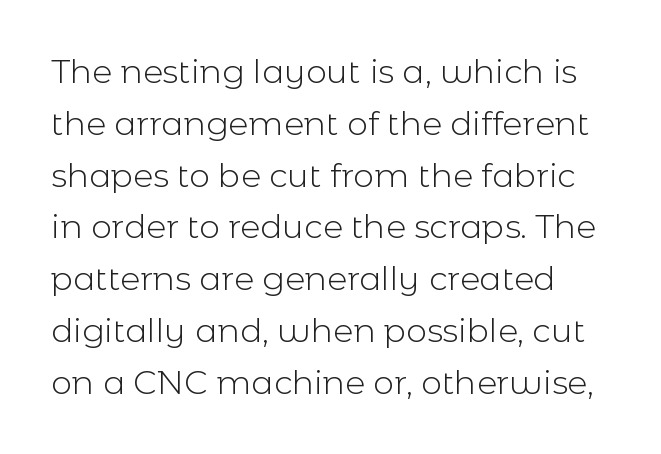
The image shows 33 px light sans-serif type, upright; set normal line spacing (1.57x), normal letter spacing, not underlined; a medium x-height.
